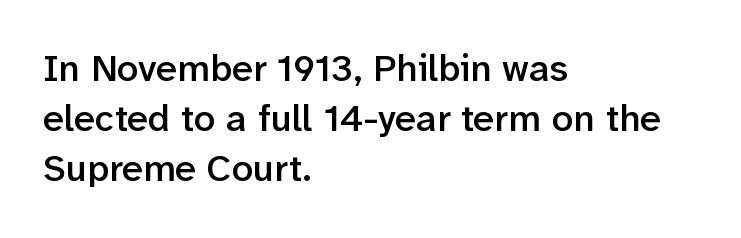
The image shows 38 px semibold sans-serif type, upright; set left-aligned, normal line spacing (1.32x), normal letter spacing, not underlined; low stroke contrast and a medium x-height.
